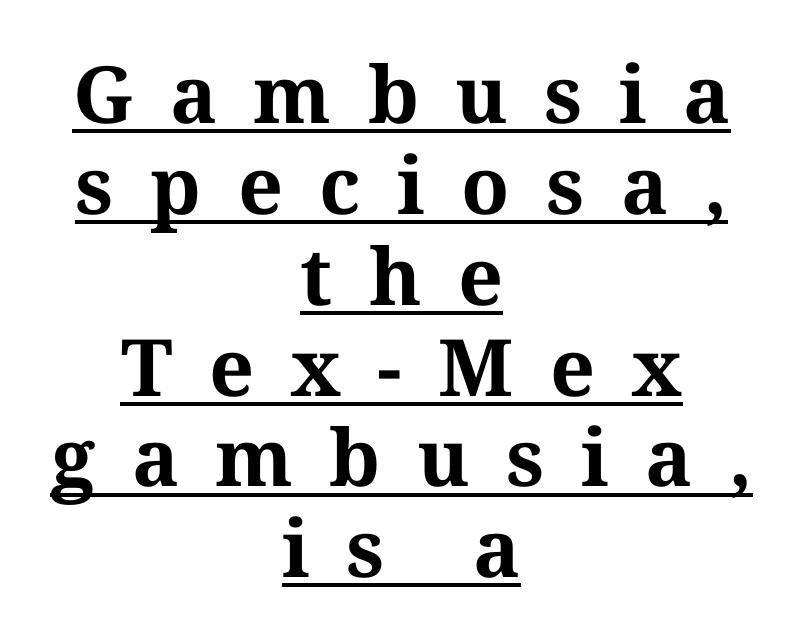
Centered paragraph, ragged on both sides. The face used here is proportionally spaced, like ordinary book or web type. Someone cranked the tracking dial way up on this one. This is the regular roman posture of the typeface. The space between consecutive lines is stingy.
